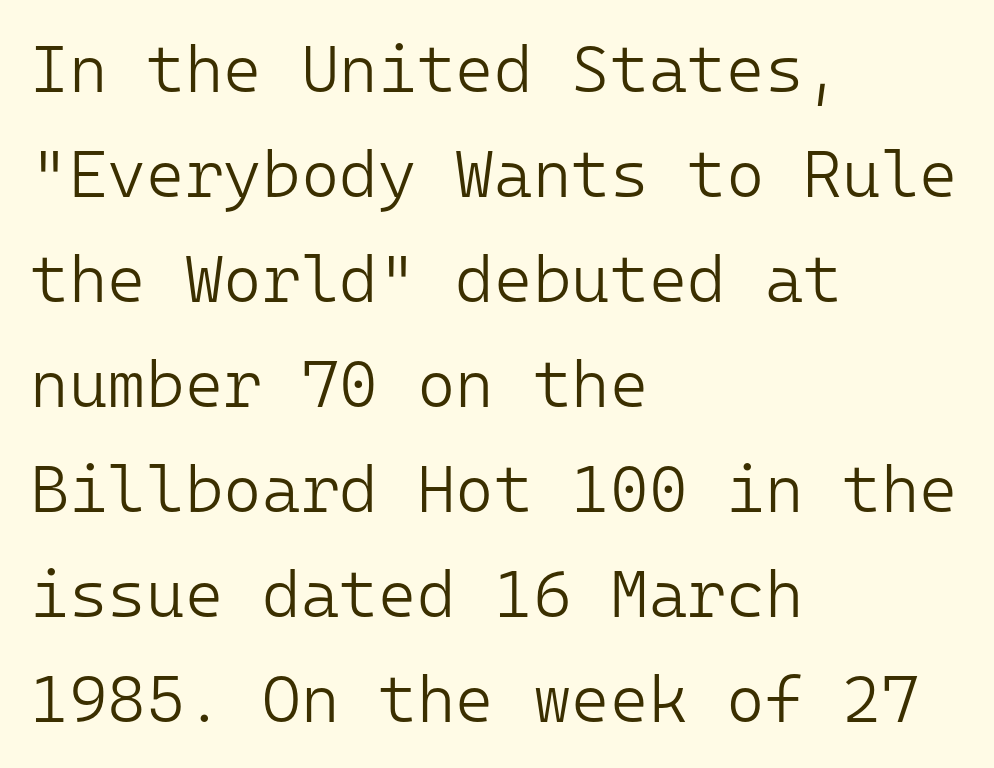
Q: Is the text bold? A: No.
Q: Is the text italic (slanted)? A: No, it is upright.
Q: Is the typeface a serif or a sans-serif typeface? A: Sans-serif.
Q: Is the text underlined? A: No.
Q: How is the paragraph aligned? A: Left-aligned.
Q: Is the spacing between letters normal or unusually wide? A: Normal.
Q: Is the spacing between lines tight, normal or loose? A: Normal.
Q: Width (condensed, normal, or wide)? A: Normal.
Q: Stroke contrast? A: Low.
Q: x-height? A: Medium.
Q: Monospaced? A: Yes.
